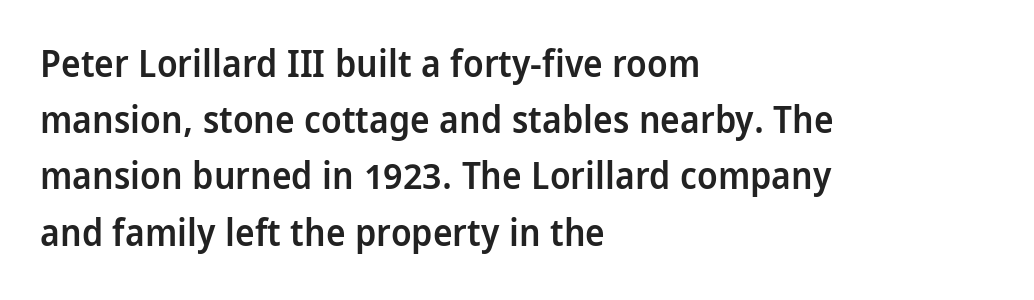
Q: Is the text bold? A: Semi-bold.
Q: Is the text italic (slanted)? A: No, it is upright.
Q: Is the typeface a serif or a sans-serif typeface? A: Sans-serif.
Q: Is the text underlined? A: No.
Q: How is the paragraph aligned? A: Left-aligned.
Q: Is the spacing between letters normal or unusually wide? A: Normal.
Q: Is the spacing between lines tight, normal or loose? A: Normal.
Q: Width (condensed, normal, or wide)? A: Condensed.
Q: Stroke contrast? A: Low.
Q: x-height? A: Large.
Q: Monospaced? A: No.
